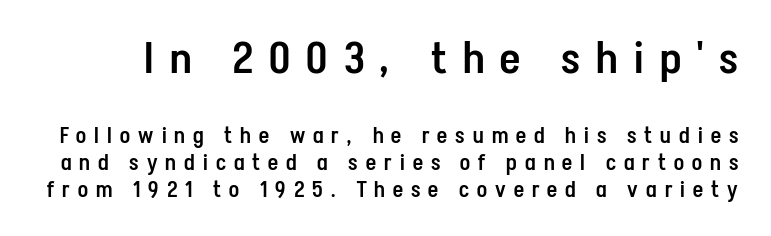
Q: Is the text bold? A: Semi-bold.
Q: Is the text italic (slanted)? A: No, it is upright.
Q: Is the typeface a serif or a sans-serif typeface? A: Sans-serif.
Q: Is the text underlined? A: No.
Q: Is the spacing between letters normal or unusually wide? A: Unusually wide.
Q: Which block of text is set in a larger size, the first (top) or the second (bottom)? A: The first (top) one.
Q: Width (condensed, normal, or wide)? A: Condensed.
Q: Stroke contrast? A: Low.
Q: x-height? A: Medium.
Q: Monospaced? A: No.
